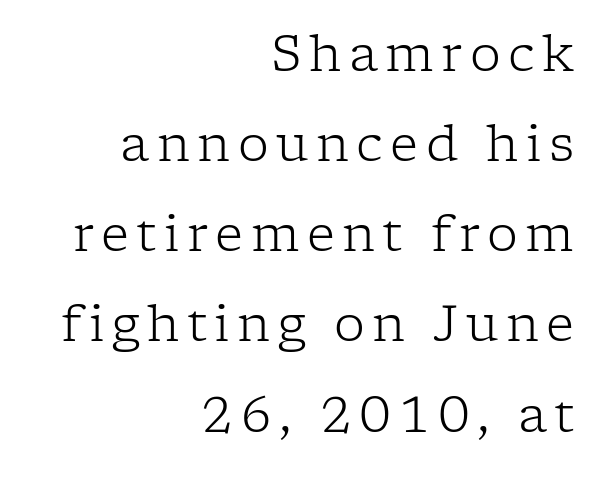
Q: Is the text bold? A: No.
Q: Is the text italic (slanted)? A: No, it is upright.
Q: Is the typeface a serif or a sans-serif typeface? A: Serif.
Q: Is the text underlined? A: No.
Q: How is the paragraph aligned? A: Right-aligned.
Q: Width (condensed, normal, or wide)? A: Normal.
Q: Stroke contrast? A: Low.
Q: x-height? A: Medium.
Q: Monospaced? A: No.
